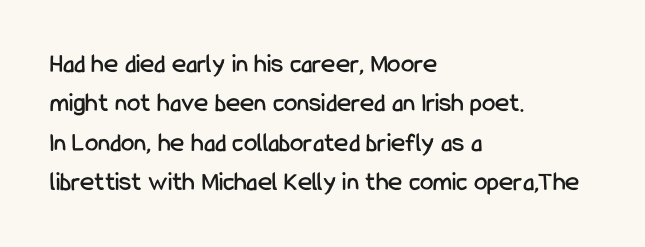
Rule under the text: the space is simply empty. The passage is arranged the way most books set body copy — flush left. This is the regular roman posture of the typeface. Default kerning and tracking; the words read as compact shapes.
